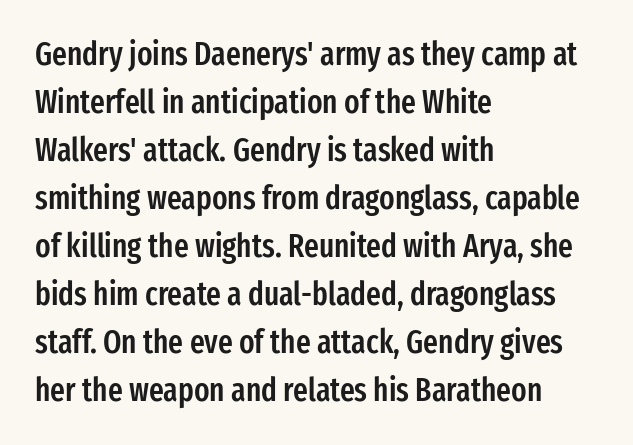
{"serif": "no", "italic": "no", "bold": "semi", "weight": "semibold", "width": "condensed", "stroke_contrast": "low", "x_height": "medium", "monospaced": "no", "underline": "no", "align": "left", "line_spacing": "normal", "line_spacing_ratio": 1.5, "letter_spacing": "normal", "letter_spacing_em": 0.0, "glyph_px": 32}
